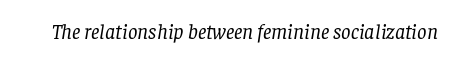
{"italic": "yes", "lean": "right", "slant_degrees": 8, "bold": "no", "underline": "no", "letter_spacing": "normal", "letter_spacing_em": 0.0, "glyph_px": 21}
